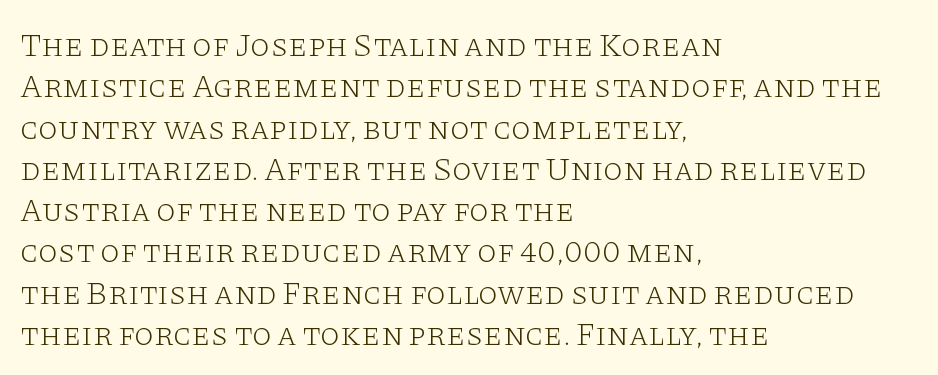
Q: Is the text bold? A: No.
Q: Is the text italic (slanted)? A: No, it is upright.
Q: Is the typeface a serif or a sans-serif typeface? A: Serif.
Q: Is the text underlined? A: No.
Q: How is the paragraph aligned? A: Left-aligned.
Q: Is the spacing between letters normal or unusually wide? A: Normal.
Q: Is the spacing between lines tight, normal or loose? A: Normal.
Q: Width (condensed, normal, or wide)? A: Wide.
Q: Stroke contrast? A: Low.
Q: x-height? A: Large.
Q: Monospaced? A: No.
